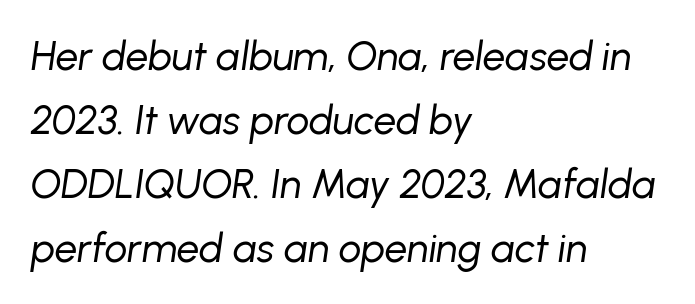
You could not count columns in this text — the font is proportionally spaced. Students, note that the glyphs here touch the page at normal intervals. The line-height multiplier appears to be the usual default. In terms of posture, this sample is oblique. These lines stack with their left ends in a neat column.
